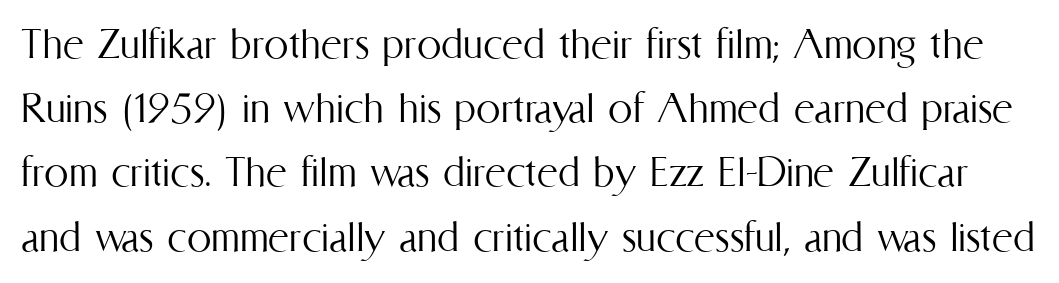
Q: Is the text bold? A: No.
Q: Is the text italic (slanted)? A: No, it is upright.
Q: Is the text underlined? A: No.
Q: Is the spacing between letters normal or unusually wide? A: Normal.
Q: Is the spacing between lines tight, normal or loose? A: Normal.
Q: Width (condensed, normal, or wide)? A: Condensed.
Q: Stroke contrast? A: Medium.
Q: x-height? A: Medium.
Q: Monospaced? A: No.
